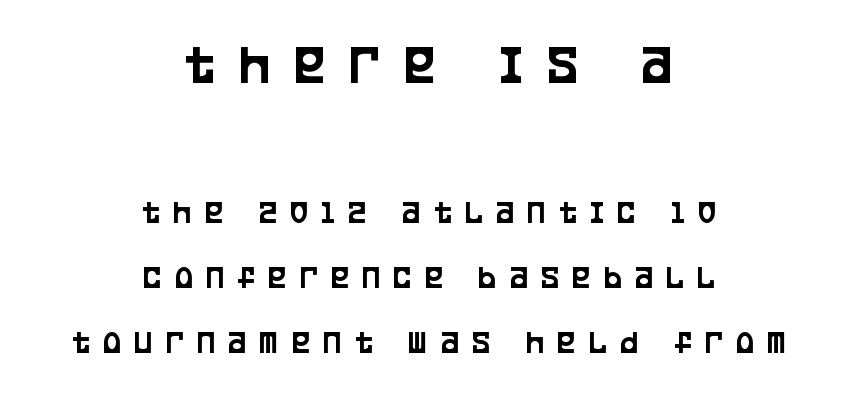
The image shows 58 px condensed sans-serif type, upright; set centered, loose line spacing (1.97x), unusually wide letter spacing (+0.42 em), not underlined; the first (top) block is 1.76x larger; low stroke contrast and a large x-height.
